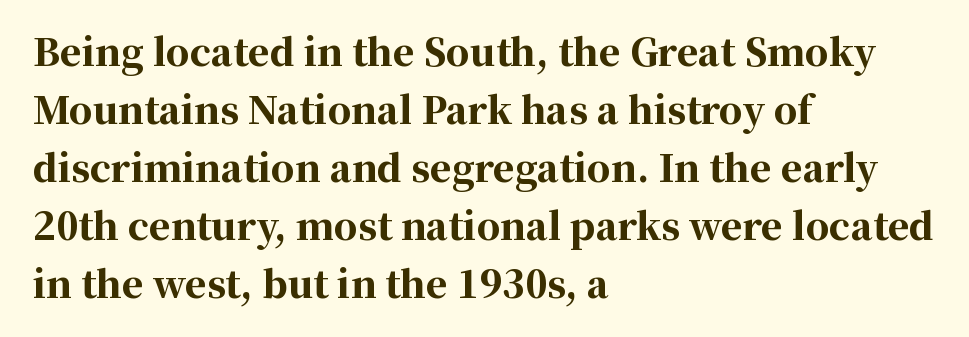
The specimen reads as upright at a glance. The rendering uses natural spacing where letterforms have individual widths. Quick note: underline off. Stroke terminals: seriffed. Line starts are locked; line ends wander.
